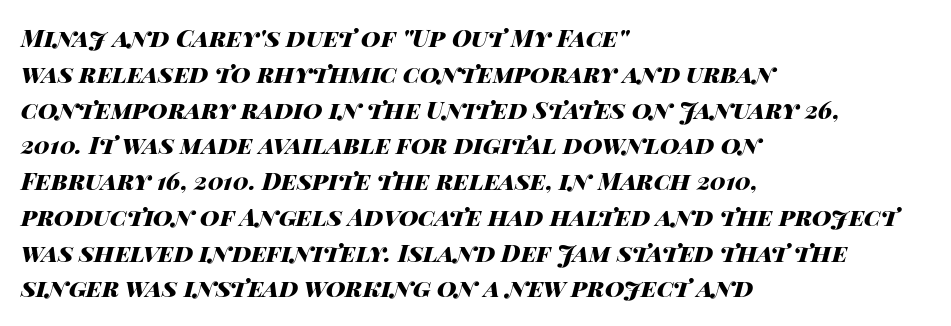
{"italic": "yes", "lean": "right", "slant_degrees": 14, "bold": "yes", "underline": "no", "align": "left", "line_spacing": "normal", "line_spacing_ratio": 1.49, "letter_spacing": "normal", "letter_spacing_em": 0.0, "glyph_px": 24}
